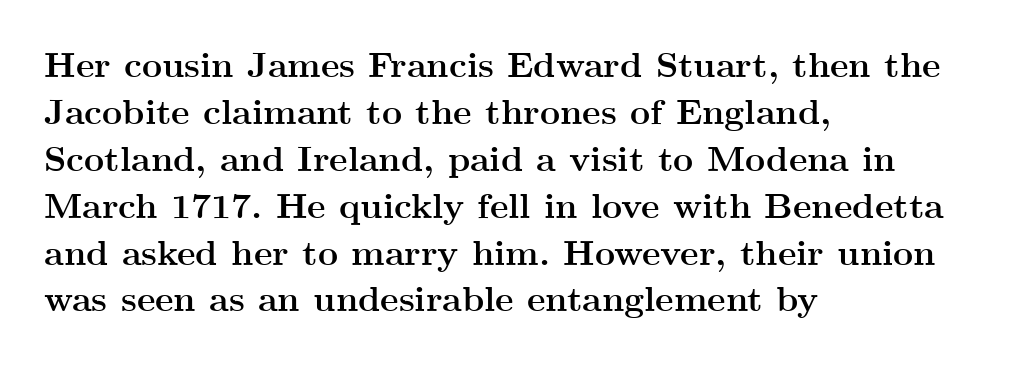
The image shows 35 px semibold, wide serif type, upright; set left-aligned, normal line spacing (1.34x), normal letter spacing, not underlined; medium stroke contrast and a small x-height.
